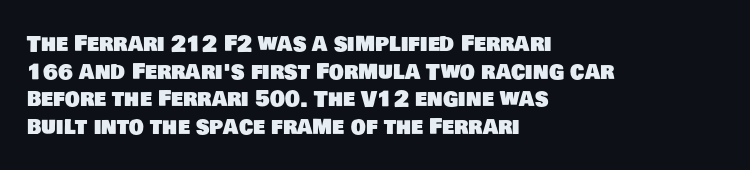
{"underline": "no", "align": "left", "line_spacing": "normal", "line_spacing_ratio": 1.31, "letter_spacing": "normal", "letter_spacing_em": 0.0, "glyph_px": 21}
